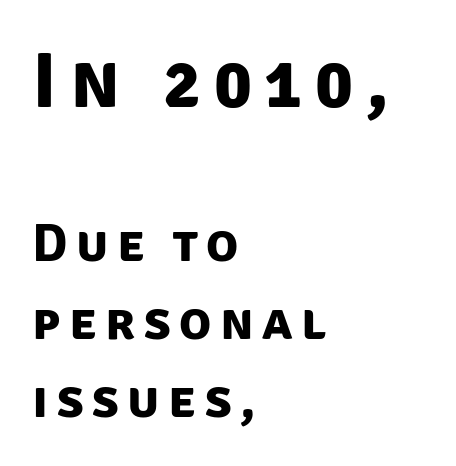
The emphasis by scale lands on block number one, above. Descenders hang freely into open space. Each line starts at the same left margin while the right side varies. The face used here is proportionally spaced, like ordinary book or web type. The typeface chosen for these lines omits serifs.
